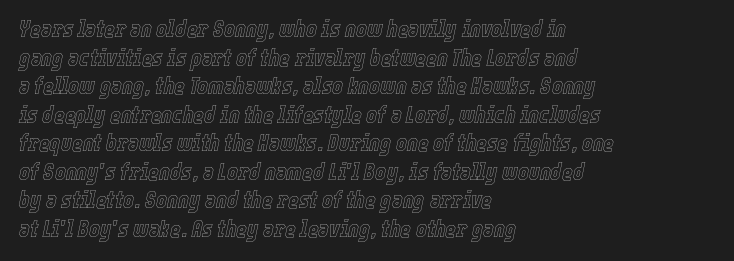
The image shows 23 px text type, italic (leaning right); set left-aligned, line spacing 1.24x, normal letter spacing, not underlined.
